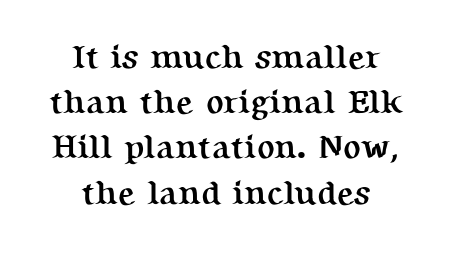
Q: Is the text bold? A: Yes.
Q: Is the text italic (slanted)? A: No, it is upright.
Q: Is the typeface a serif or a sans-serif typeface? A: Serif.
Q: Is the text underlined? A: No.
Q: How is the paragraph aligned? A: Centered.
Q: Is the spacing between letters normal or unusually wide? A: Normal.
Q: Is the spacing between lines tight, normal or loose? A: Normal.
Q: Width (condensed, normal, or wide)? A: Normal.
Q: Stroke contrast? A: Medium.
Q: x-height? A: Medium.
Q: Monospaced? A: No.
